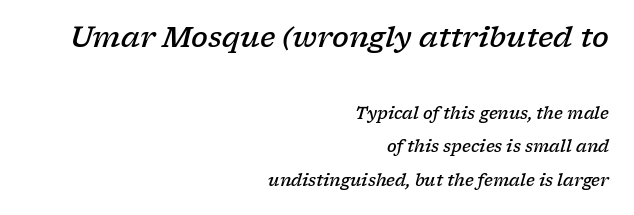
This block would shrink considerably if given ordinary leading; it's expanded now. A fair bit of extra ink — the face is semibold, not bold. Varying glyph widths throughout — classic text-font behaviour. Whoever set this made the first block the dominant, larger element.
